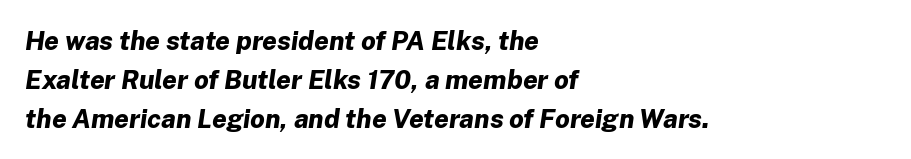
Look at the stroke-to-counter ratio: heavy, a bold. These lines stack with their left ends in a neat column. Students, note that the glyphs here touch the page at normal intervals. An italicized treatment has been applied to the whole sample. Quick note: interline space is typical.
